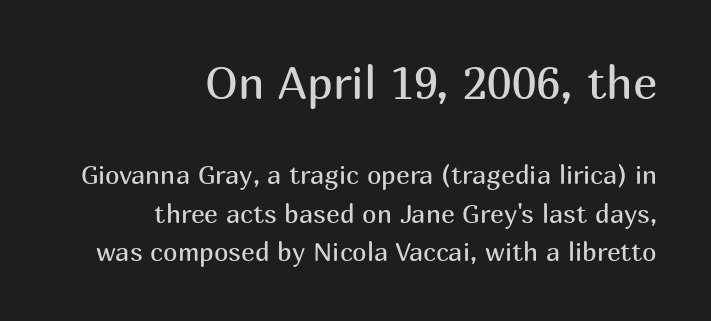
{"serif": "no", "italic": "no", "bold": "no", "weight": "regular", "width": "normal", "stroke_contrast": "medium", "x_height": "medium", "monospaced": "no", "underline": "no", "align": "right", "line_spacing": "normal", "line_spacing_ratio": 1.47, "letter_spacing": "normal", "letter_spacing_em": 0.0, "larger_block": "first", "size_ratio": 1.77, "glyph_px": 46}
